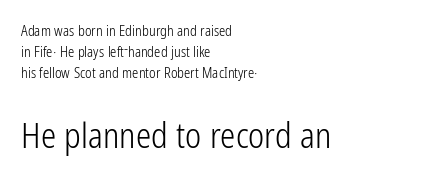
The image shows 34 px light, condensed sans-serif type, upright; set left-aligned, normal line spacing (1.49x), normal letter spacing, not underlined; the second (bottom) block is 2.43x larger; low stroke contrast and a medium x-height.
